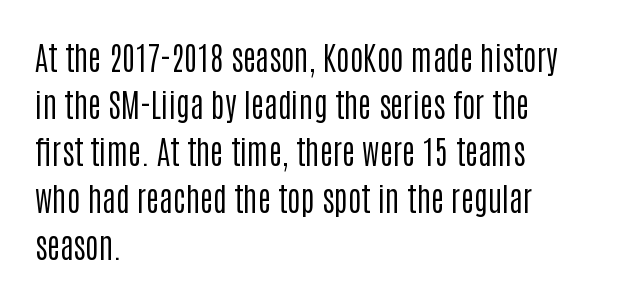
Here the designer chose a conventional face with non-uniform glyph widths. Serif or sans? Sans — the stroke terminals are bare. The lines sit at an ordinary, default distance from one another. Italic: no, the glyphs are upright roman. Letters rest on an invisible, unmarked baseline.
